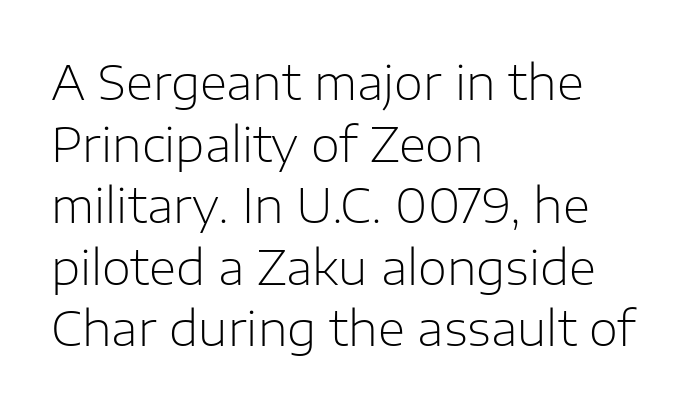
{"serif": "no", "italic": "no", "bold": "no", "weight": "light", "width": "normal", "stroke_contrast": "low", "x_height": "medium", "monospaced": "no", "underline": "no", "align": "left", "line_spacing": "normal", "line_spacing_ratio": 1.31, "letter_spacing": "normal", "letter_spacing_em": 0.0, "glyph_px": 47}
